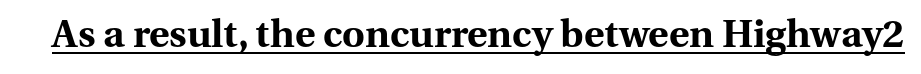
This rendering leaves character spacing at its baseline value. Summary of weight: heavy, a full bold. Underline: present. Type style note: has serifs. The face used here is proportionally spaced, like ordinary book or web type.
